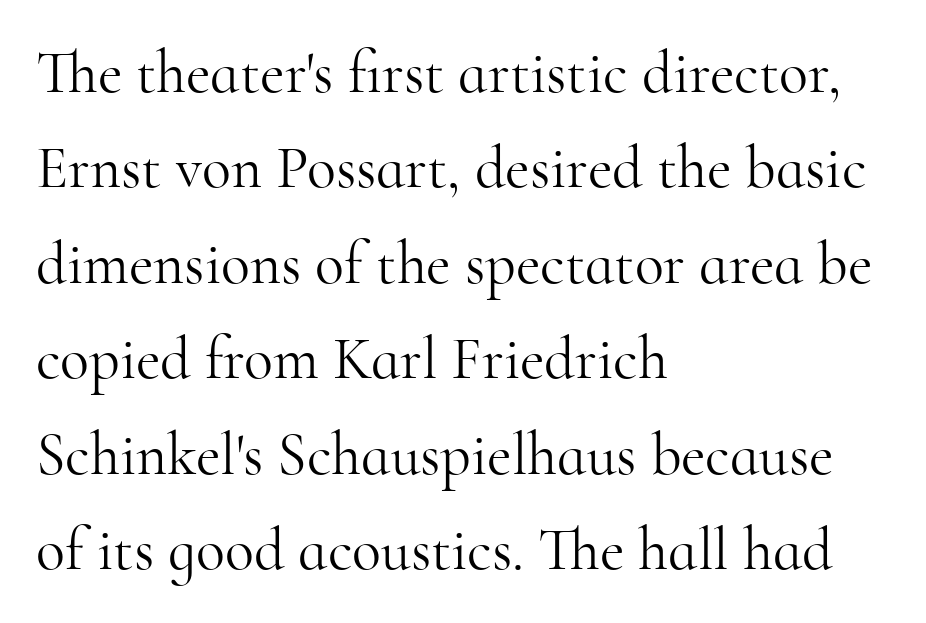
The image shows 60 px light serif type, upright; set left-aligned, normal line spacing (1.59x), normal letter spacing, not underlined; high stroke contrast and a small x-height.
